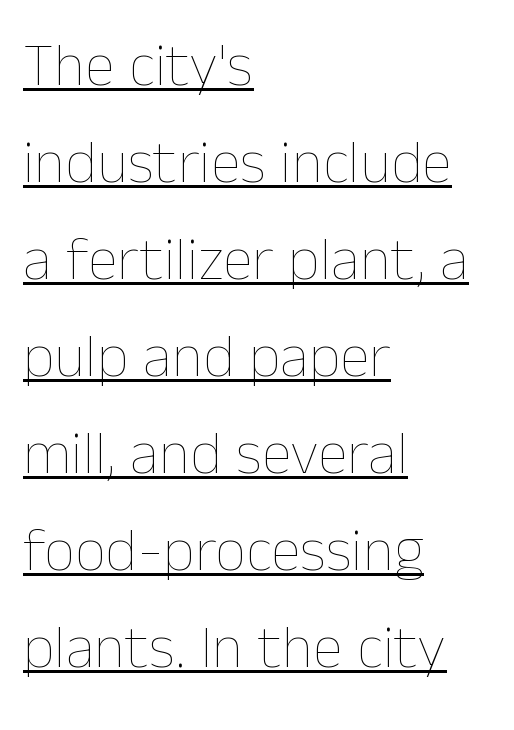
The image shows 61 px thin type, upright; set left-aligned, normal line spacing (1.59x), normal letter spacing, underlined; low stroke contrast and a medium x-height.
